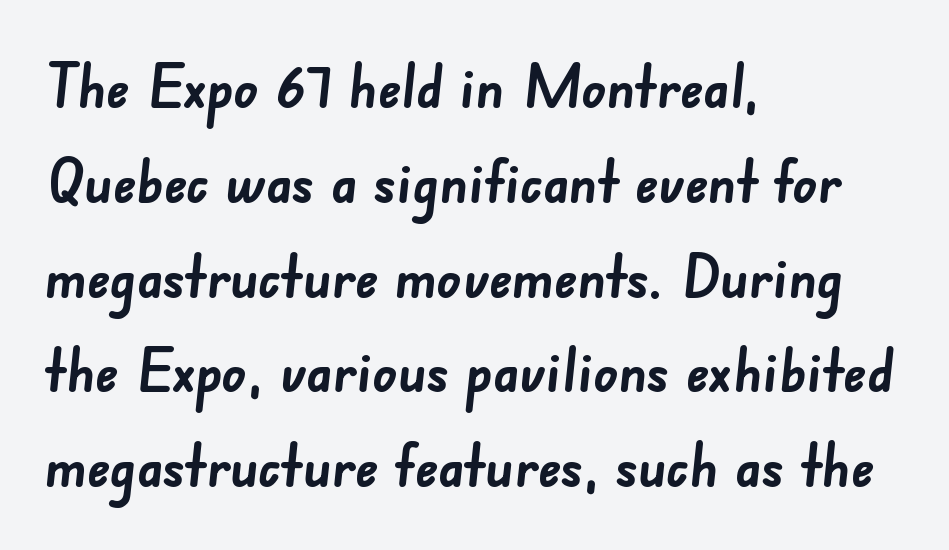
Q: Is the text bold? A: Yes.
Q: Is the typeface a serif or a sans-serif typeface? A: Sans-serif.
Q: Is the text underlined? A: No.
Q: How is the paragraph aligned? A: Left-aligned.
Q: Is the spacing between letters normal or unusually wide? A: Normal.
Q: Is the spacing between lines tight, normal or loose? A: Normal.
Q: Width (condensed, normal, or wide)? A: Normal.
Q: Stroke contrast? A: Low.
Q: x-height? A: Small.
Q: Monospaced? A: No.
